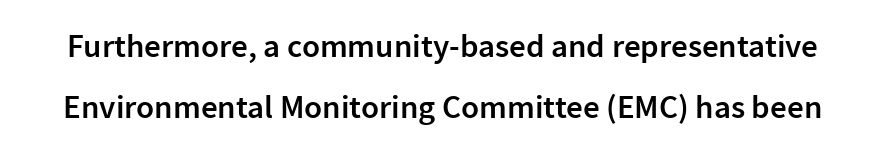
{"serif": "no", "italic": "no", "bold": "semi", "weight": "semibold", "width": "normal", "stroke_contrast": "low", "x_height": "medium", "monospaced": "no", "underline": "no", "line_spacing_ratio": 1.85, "letter_spacing": "normal", "letter_spacing_em": 0.0, "glyph_px": 33}
